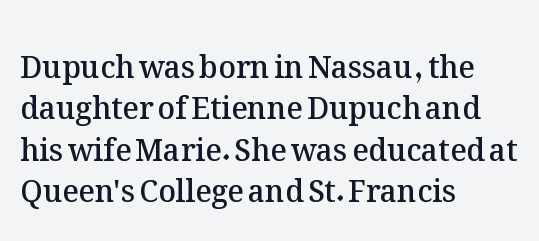
Vertical spacing — default. Letters rest on an invisible, unmarked baseline. This sample has the flowing, uneven cadence of proportional lettering. A somewhat darkened texture: the type is semibold rather than bold. Typeset ragged right — the left edge is the straight one. Designer's note — italics off, roman on.
